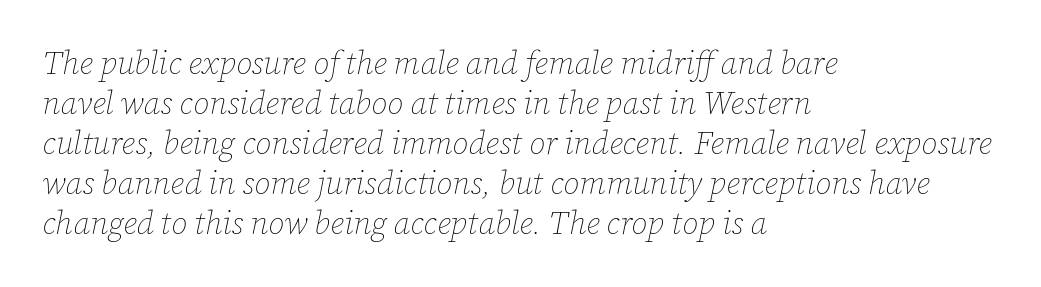
{"italic": "yes", "lean": "right", "slant_degrees": 12, "bold": "no", "weight": "thin", "width": "normal", "stroke_contrast": "low", "x_height": "medium", "monospaced": "no", "underline": "no", "align": "left", "line_spacing": "normal", "line_spacing_ratio": 1.25, "letter_spacing": "normal", "letter_spacing_em": 0.0, "glyph_px": 32}
